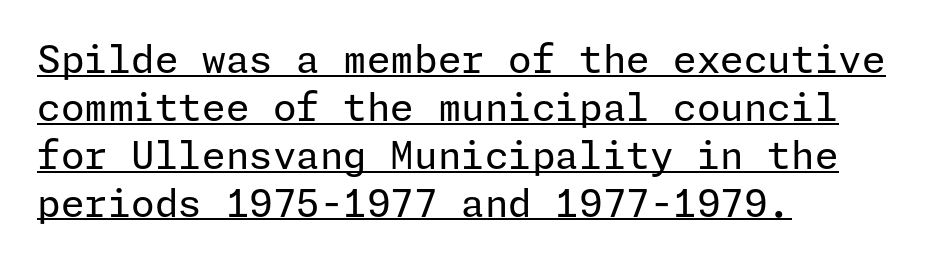
{"serif": "no", "italic": "no", "bold": "no", "weight": "regular", "width": "normal", "stroke_contrast": "low", "x_height": "medium", "underline": "yes", "align": "left", "line_spacing": "normal", "line_spacing_ratio": 1.26, "letter_spacing": "normal", "letter_spacing_em": 0.0, "glyph_px": 38}
